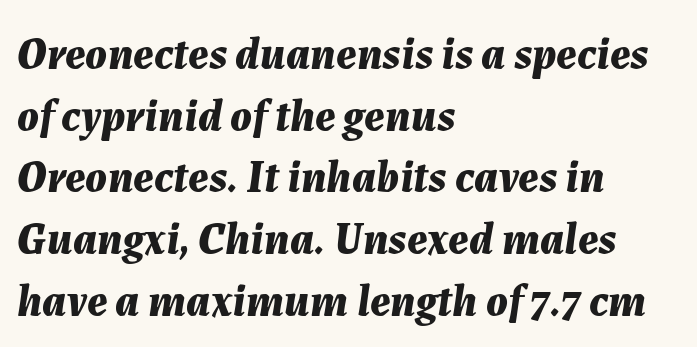
The image shows 45 px bold type, italic (leaning right); set left-aligned, normal line spacing (1.37x), normal letter spacing, not underlined; medium stroke contrast and a medium x-height.
